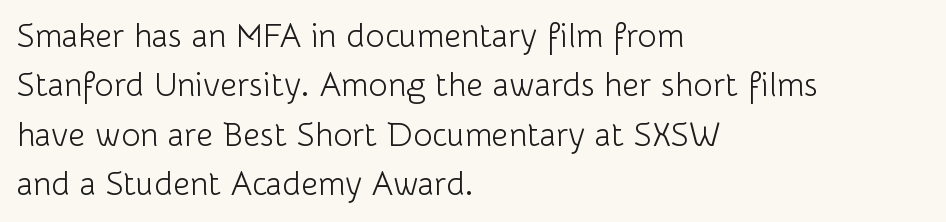
Q: Is the text bold? A: No.
Q: Is the text italic (slanted)? A: No, it is upright.
Q: Is the typeface a serif or a sans-serif typeface? A: Sans-serif.
Q: Is the text underlined? A: No.
Q: How is the paragraph aligned? A: Left-aligned.
Q: Is the spacing between letters normal or unusually wide? A: Normal.
Q: Is the spacing between lines tight, normal or loose? A: Normal.
Q: Width (condensed, normal, or wide)? A: Normal.
Q: Stroke contrast? A: Low.
Q: x-height? A: Medium.
Q: Monospaced? A: No.
